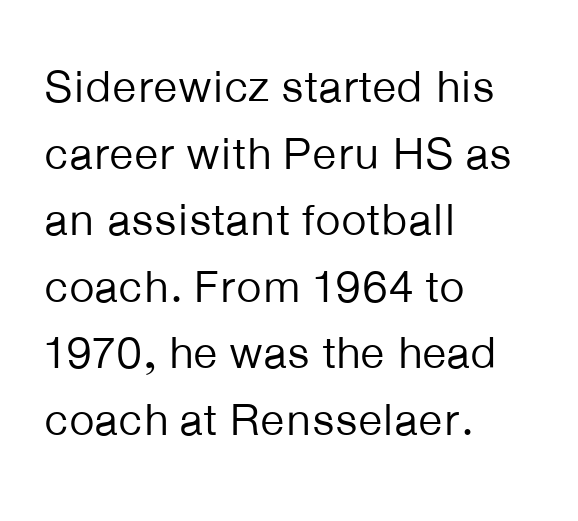
The image shows 45 px regular-weight sans-serif type, upright; set left-aligned, normal line spacing (1.48x), normal letter spacing, not underlined; low stroke contrast and a medium x-height.
